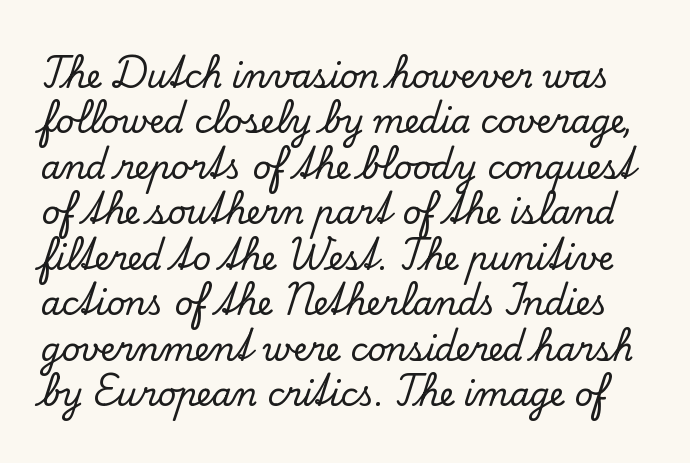
Q: Is the text italic (slanted)? A: Yes.
Q: Is the typeface a serif or a sans-serif typeface? A: Serif.
Q: Is the text underlined? A: No.
Q: Is the spacing between letters normal or unusually wide? A: Normal.
Q: Is the spacing between lines tight, normal or loose? A: Normal.
Q: Width (condensed, normal, or wide)? A: Normal.
Q: Stroke contrast? A: Low.
Q: x-height? A: Small.
Q: Monospaced? A: No.
